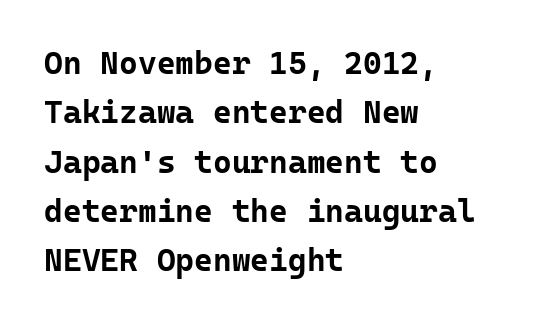
The image shows 32 px bold sans-serif type, upright, monospaced; set left-aligned, normal line spacing (1.54x), normal letter spacing, not underlined; low stroke contrast and a medium x-height.
